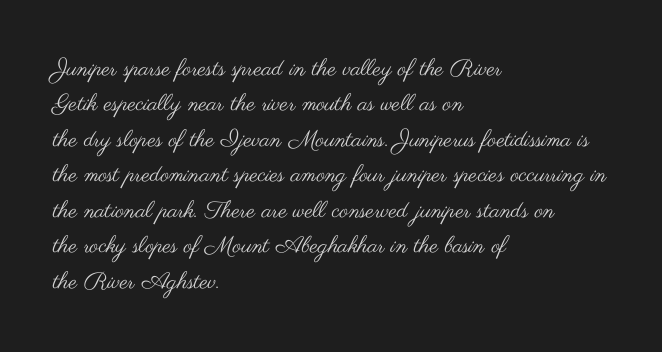
{"bold": "no", "underline": "no", "align": "left", "line_spacing": "normal", "line_spacing_ratio": 1.54, "letter_spacing": "normal", "letter_spacing_em": 0.0, "glyph_px": 23}
